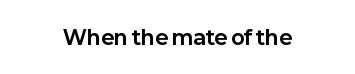
The image shows 20 px bold type, upright; set centered, normal letter spacing, not underlined.
